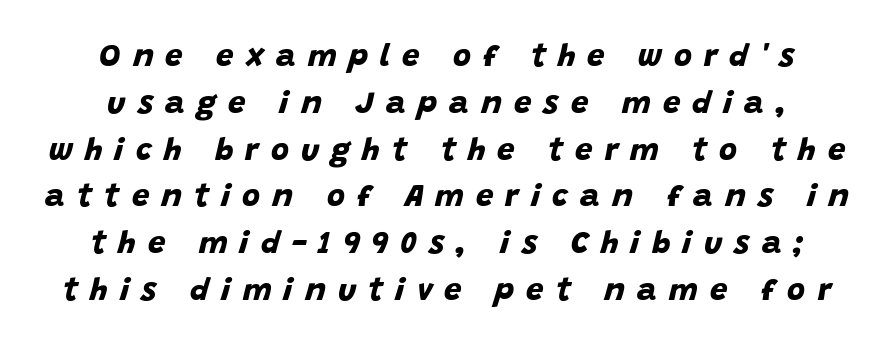
The image shows 31 px bold sans-serif type; set normal line spacing (1.51x), unusually wide letter spacing (+0.39 em), not underlined; low stroke contrast and a large x-height.
